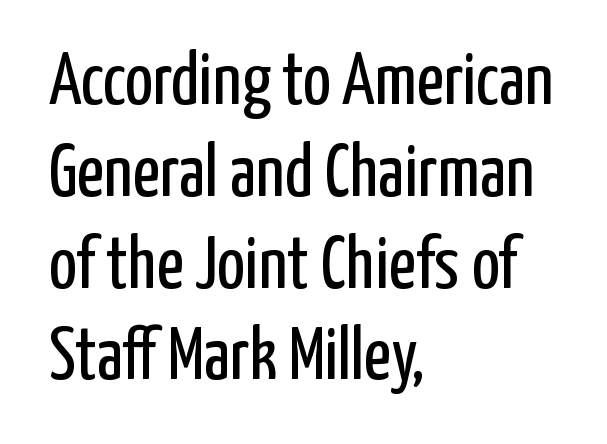
Q: Is the text bold? A: No.
Q: Is the text italic (slanted)? A: No, it is upright.
Q: Is the typeface a serif or a sans-serif typeface? A: Sans-serif.
Q: Is the text underlined? A: No.
Q: How is the paragraph aligned? A: Left-aligned.
Q: Is the spacing between letters normal or unusually wide? A: Normal.
Q: Width (condensed, normal, or wide)? A: Condensed.
Q: Stroke contrast? A: Low.
Q: x-height? A: Medium.
Q: Monospaced? A: No.
